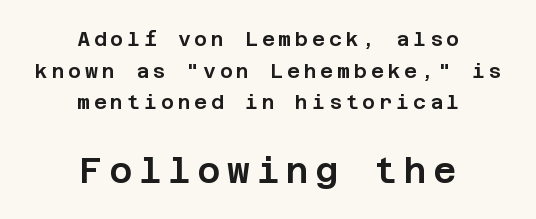
{"serif": "no", "italic": "no", "width": "normal", "stroke_contrast": "low", "x_height": "large", "underline": "no", "align": "center", "line_spacing": "normal", "line_spacing_ratio": 1.58, "larger_block": "second", "size_ratio": 1.75, "glyph_px": 35}
